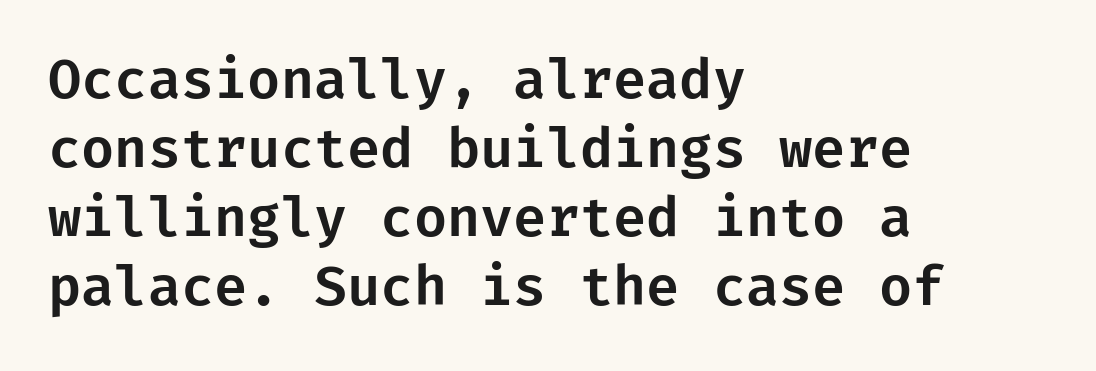
The image shows 54 px sans-serif type, upright; set left-aligned, normal line spacing (1.28x), normal letter spacing, not underlined; low stroke contrast and a medium x-height.
